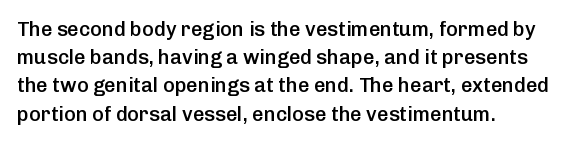
The image shows 20 px text type, upright; set left-aligned, normal line spacing (1.41x), normal letter spacing, not underlined.
